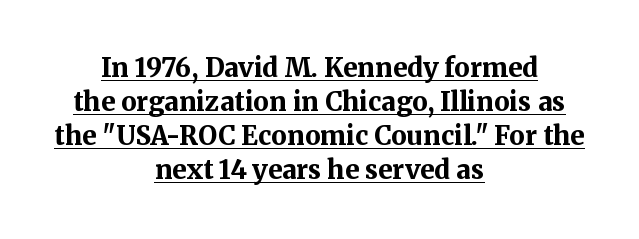
Q: Is the text bold? A: Yes.
Q: Is the text italic (slanted)? A: No, it is upright.
Q: Is the text underlined? A: Yes.
Q: How is the paragraph aligned? A: Centered.
Q: Is the spacing between letters normal or unusually wide? A: Normal.
Q: Is the spacing between lines tight, normal or loose? A: Normal.
